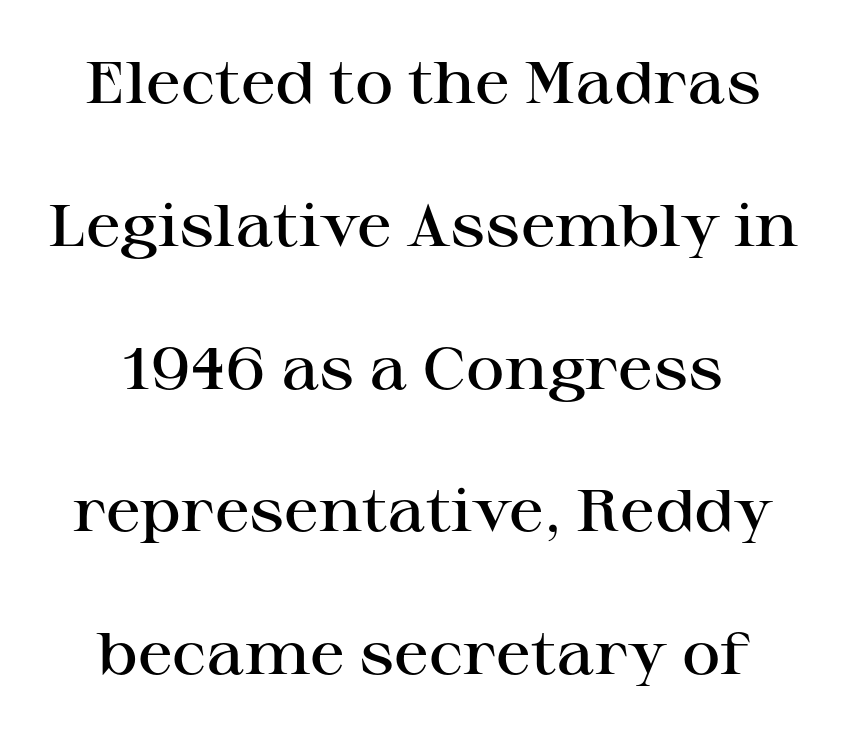
The image shows 59 px semibold, wide serif type, upright; set loose line spacing (2.42x), normal letter spacing, not underlined; high stroke contrast and a medium x-height.
